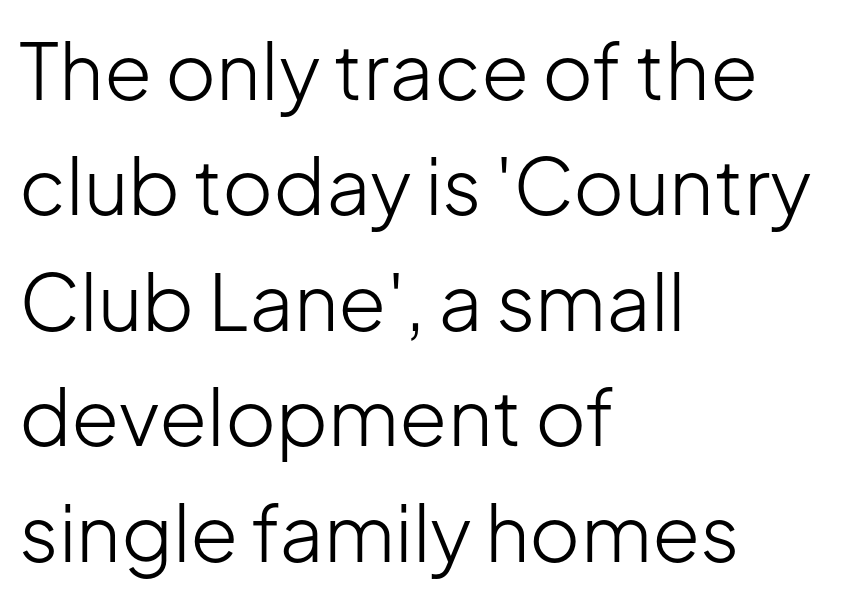
The passage shown has conventional tracking throughout. Is this a fixed-width face? No — the glyphs have proportional, varying widths. Leading: standard. These lines are composed in type without serifs. The weight would be labelled regular, book, light, or lighter still.
